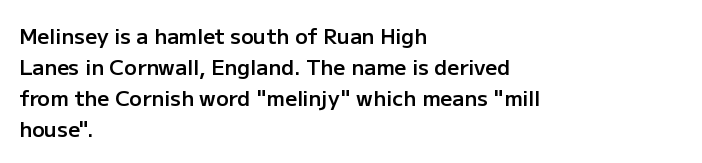
The lines are quadded left. No word sits above an underline. A typesetter would mark this as roman, not italic. Observe the ordinary spacing: letters are neighbours, not strangers.
